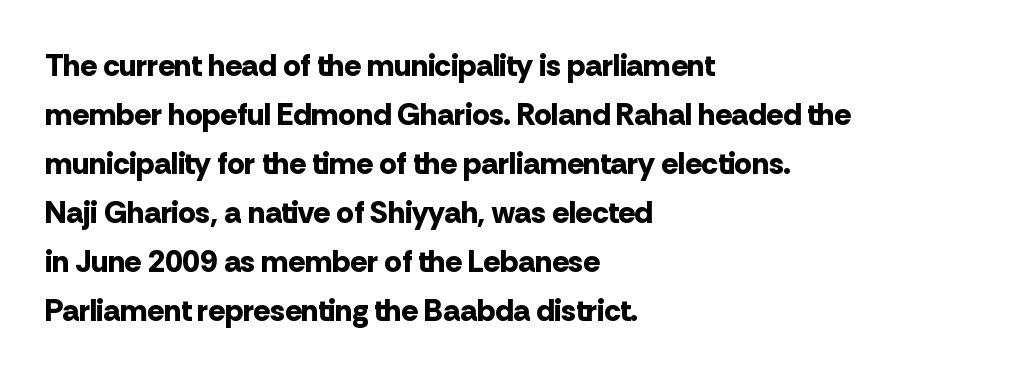
The image shows 31 px bold sans-serif type, upright; set left-aligned, normal line spacing (1.58x), normal letter spacing, not underlined; low stroke contrast and a medium x-height.
